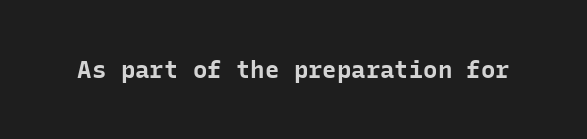
The image shows 24 px bold type, upright; set normal letter spacing, not underlined.
